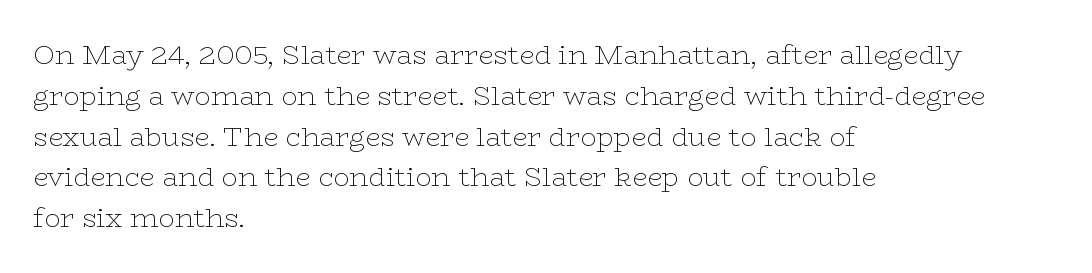
{"italic": "no", "bold": "no", "underline": "no", "align": "left", "line_spacing": "normal", "line_spacing_ratio": 1.51, "letter_spacing": "normal", "letter_spacing_em": 0.0, "glyph_px": 27}
